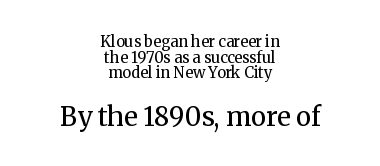
The passage shown has conventional tracking throughout. Horizontal alignment here is central, giving a formal, balanced look. Upright lettering throughout. The weight tops out at a normal text grade. Only glyphs here, with clear space below each row.
